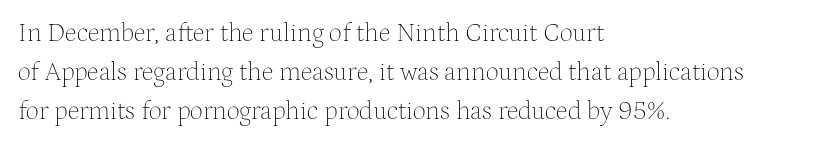
{"italic": "no", "bold": "no", "underline": "no", "align": "left", "line_spacing": "normal", "line_spacing_ratio": 1.5, "letter_spacing": "normal", "letter_spacing_em": 0.0, "glyph_px": 26}
